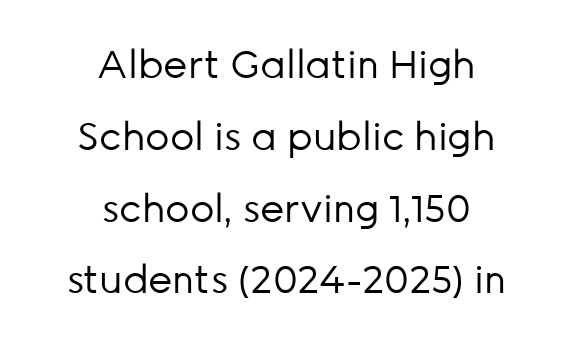
The image shows 38 px regular-weight sans-serif type, upright; set centered, line spacing 1.89x, normal letter spacing, not underlined; low stroke contrast and a medium x-height.
